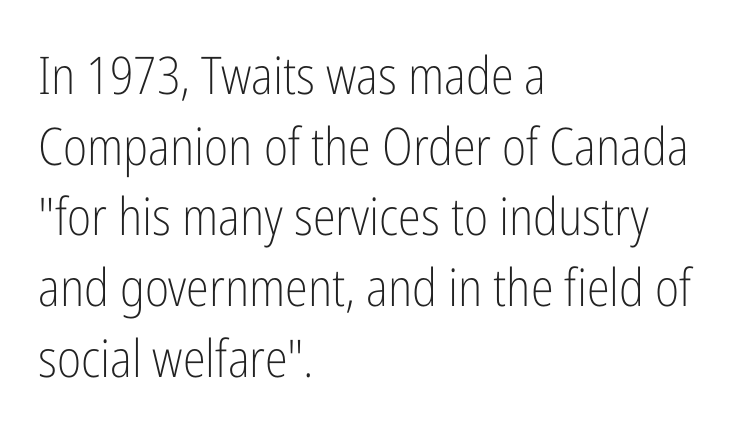
The rendering anchors every line to the left-hand side. The letters look calm and open, with moderate or lighter stems. The lines sit at an ordinary, default distance from one another. The designer went with a sans here, leaving each stem footless. Posture: straight, roman, zero tilt. Here the glyphs are tracked normally, forming tight word shapes.
